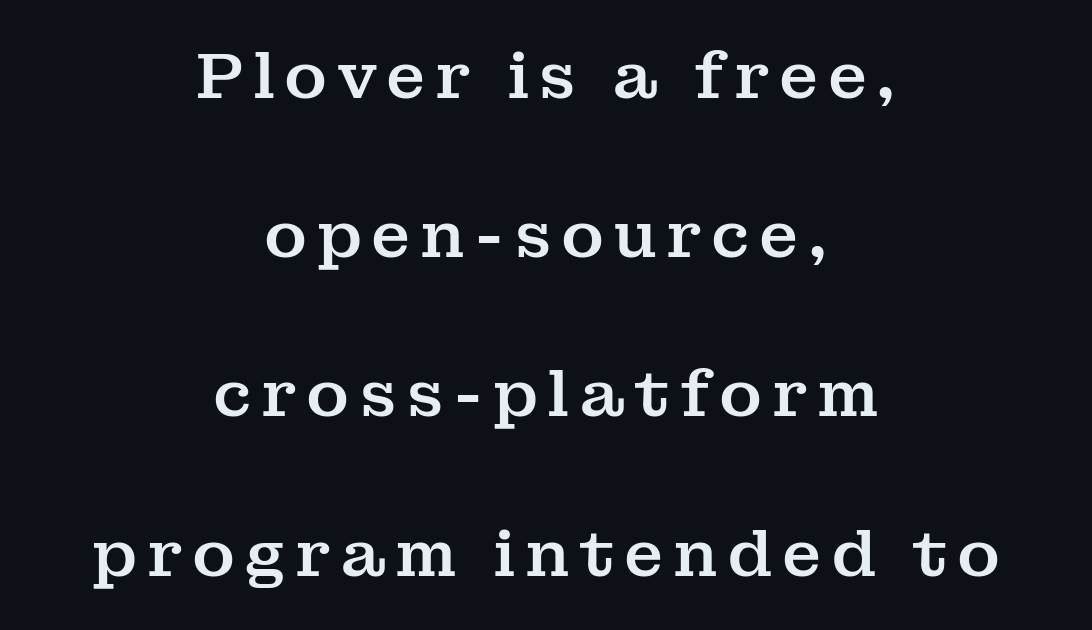
Old-style or modern, the face here clearly has serifs. Honestly, there is no underline to notice here at all. Proportional: the letters do not fall into vertical columns. A typesetter would call this leading open, well beyond the default. One-word summary of the alignment: center. This sample uses an upright cut, with every glyph sitting square on the baseline.
